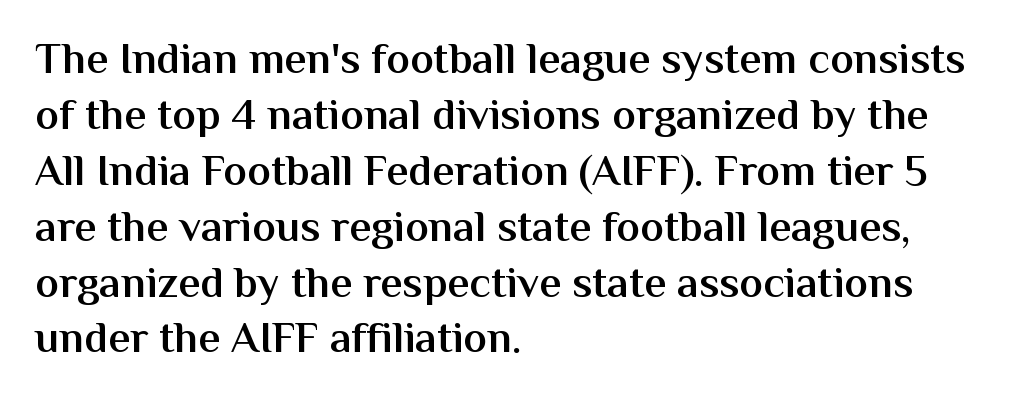
The font family rendered here belongs to the sans-serif group. Teacher's note: observe the even left margin — that is flush-left alignment. The face used here is a semibold: visibly heavier than regular, lighter than bold. Plain, unruled lines of type. The letters stand upright; this is a roman face.
